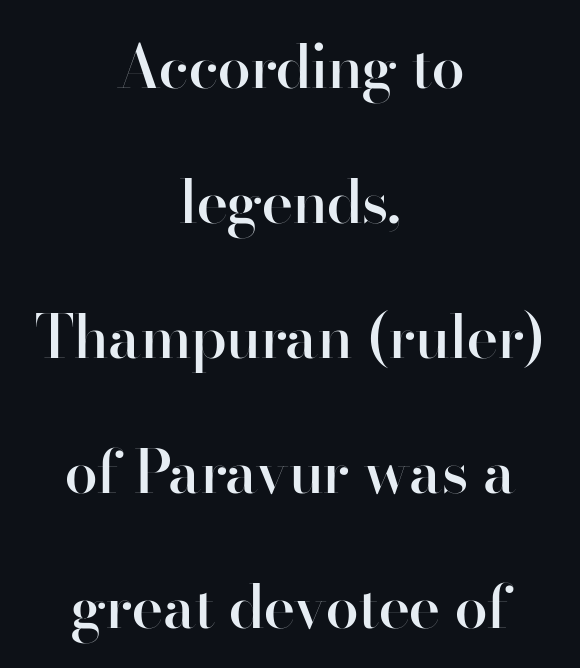
{"serif": "no", "italic": "no", "bold": "semi", "weight": "semibold", "width": "normal", "stroke_contrast": "high", "x_height": "small", "monospaced": "no", "underline": "no", "align": "center", "line_spacing": "loose", "line_spacing_ratio": 2.25, "letter_spacing": "normal", "letter_spacing_em": 0.0, "glyph_px": 60}
